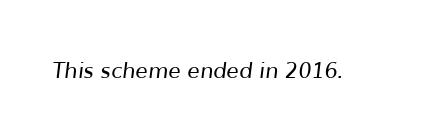
{"bold": "no", "underline": "no", "letter_spacing": "normal", "letter_spacing_em": 0.0, "glyph_px": 22}
